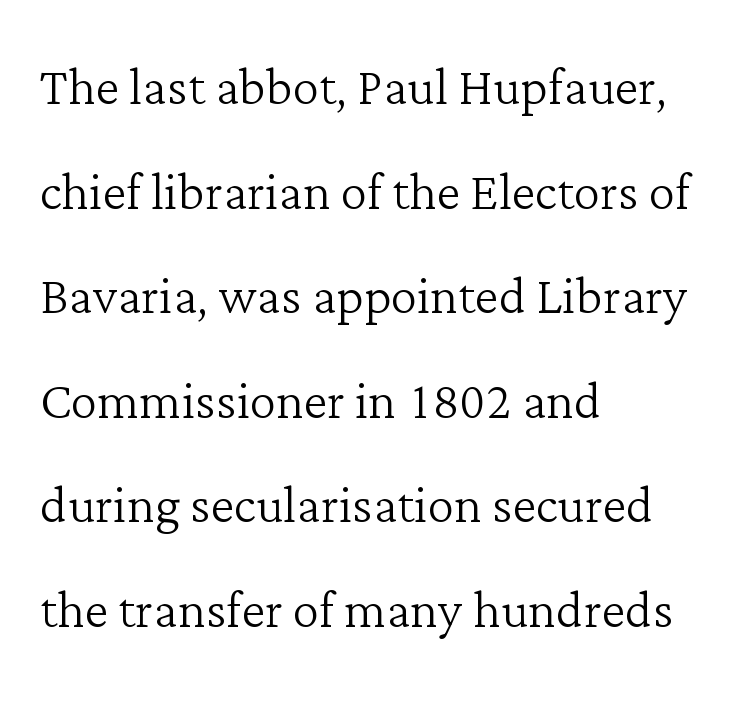
The image shows 67 px light serif type, upright; set left-aligned, normal line spacing (1.56x), normal letter spacing, not underlined; low stroke contrast and a medium x-height.
